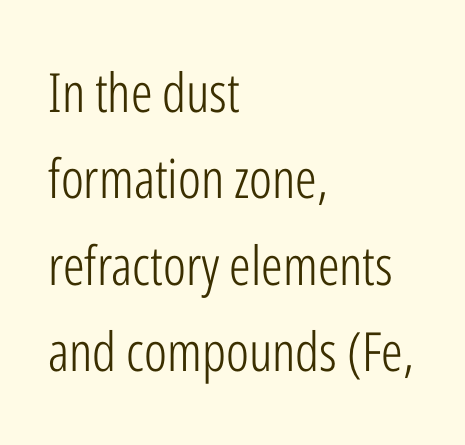
Varying glyph widths throughout — classic text-font behaviour. Each row of text sits above clean, open space. Caption: standard tracking, unaltered. Regarding leading, the lines here are spaced in the standard way. Regarding serifs, this sample does without them.
